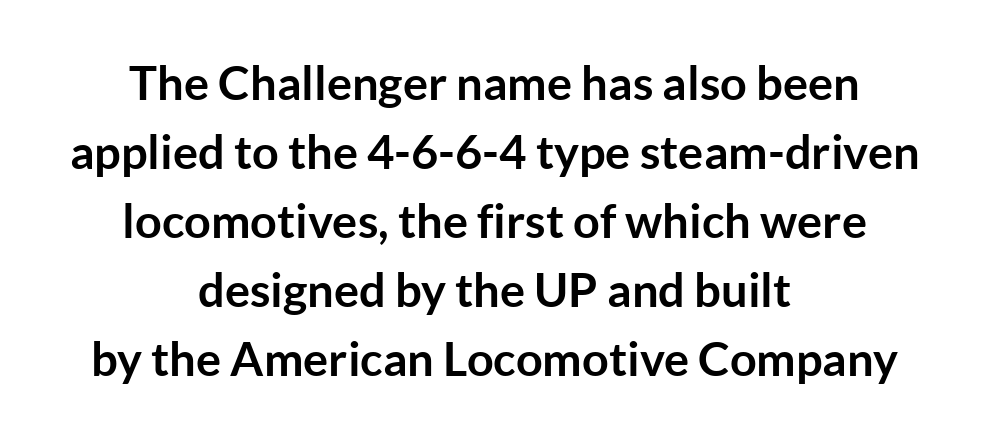
Q: Is the text bold? A: Yes.
Q: Is the text italic (slanted)? A: No, it is upright.
Q: Is the typeface a serif or a sans-serif typeface? A: Sans-serif.
Q: Is the text underlined? A: No.
Q: How is the paragraph aligned? A: Centered.
Q: Is the spacing between letters normal or unusually wide? A: Normal.
Q: Is the spacing between lines tight, normal or loose? A: Normal.
Q: Width (condensed, normal, or wide)? A: Normal.
Q: Stroke contrast? A: Low.
Q: x-height? A: Medium.
Q: Monospaced? A: No.
